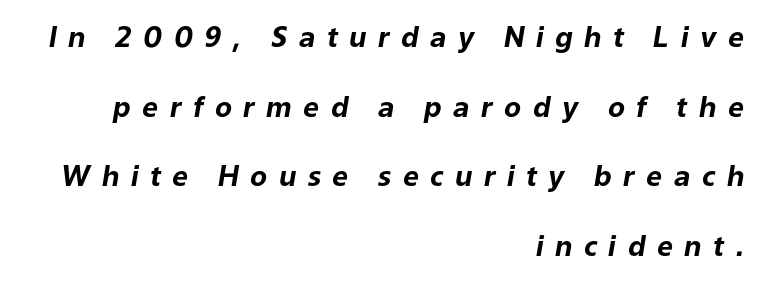
{"italic": "yes", "lean": "right", "slant_degrees": 9, "bold": "yes", "weight": "bold", "width": "normal", "stroke_contrast": "low", "x_height": "medium", "monospaced": "no", "underline": "no", "align": "right", "line_spacing": "loose", "line_spacing_ratio": 2.49, "letter_spacing": "wide", "letter_spacing_em": 0.41, "glyph_px": 28}
